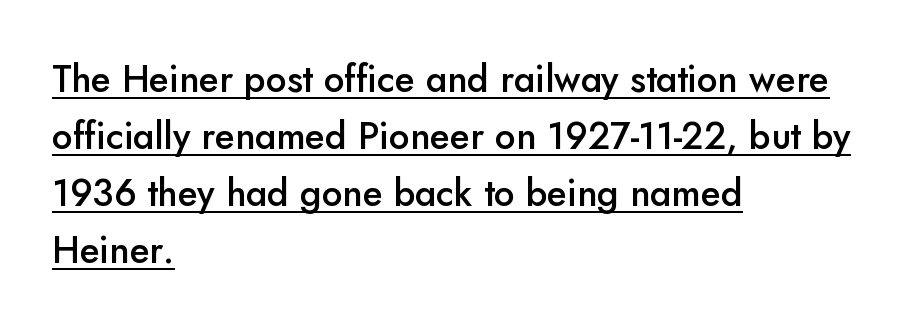
{"serif": "no", "italic": "no", "bold": "semi", "weight": "semibold", "width": "normal", "stroke_contrast": "low", "x_height": "small", "monospaced": "no", "underline": "yes", "align": "left", "line_spacing": "normal", "line_spacing_ratio": 1.54, "letter_spacing": "normal", "letter_spacing_em": 0.0, "glyph_px": 37}
